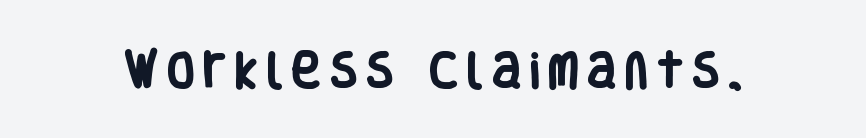
{"serif": "no", "italic": "no", "bold": "yes", "weight": "heavy", "width": "condensed", "stroke_contrast": "low", "x_height": "large", "monospaced": "no", "underline": "no", "letter_spacing": "wide", "letter_spacing_em": 0.22, "glyph_px": 40}
